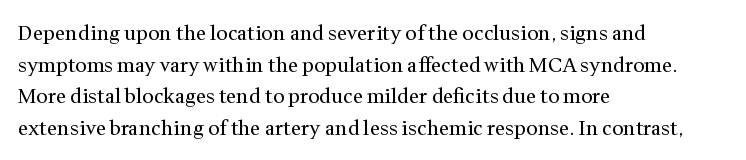
The image shows 20 px text type, upright; set left-aligned, normal line spacing (1.58x), normal letter spacing, not underlined.
